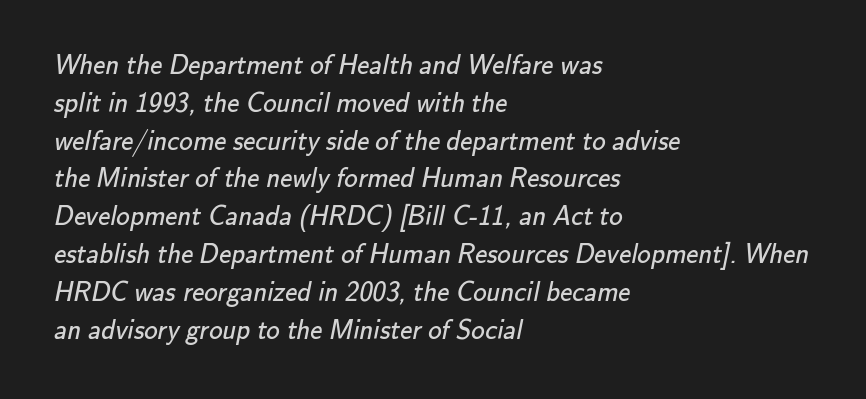
The image shows 27 px text type; set left-aligned, normal line spacing (1.4x), normal letter spacing, not underlined.
